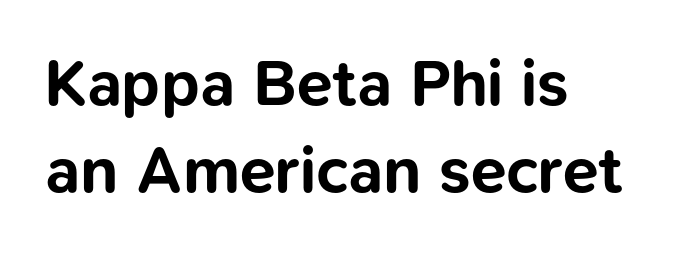
This sample uses an upright cut, with every glyph sitting square on the baseline. Words float on clear page, feet unadorned. Grotesque or geometric, the face here clearly has no serifs. Normally led — the rows are evenly, conventionally spaced. All the whitespace from short lines collects on the right. Observe the ordinary spacing: letters are neighbours, not strangers.
